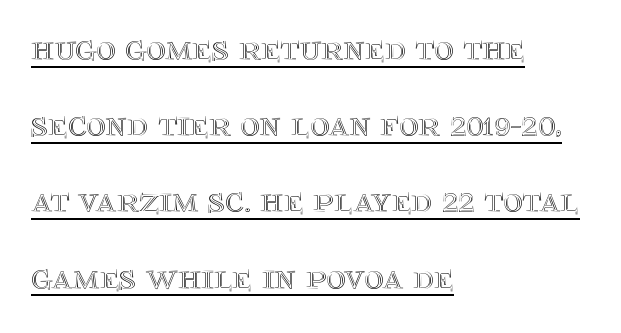
These lines were composed using upright roman letters. Each new line begins a long way beneath the previous one. The typesetter has applied underlining to the passage shown. The letters sit at their default tracking, neither squeezed nor spread.
